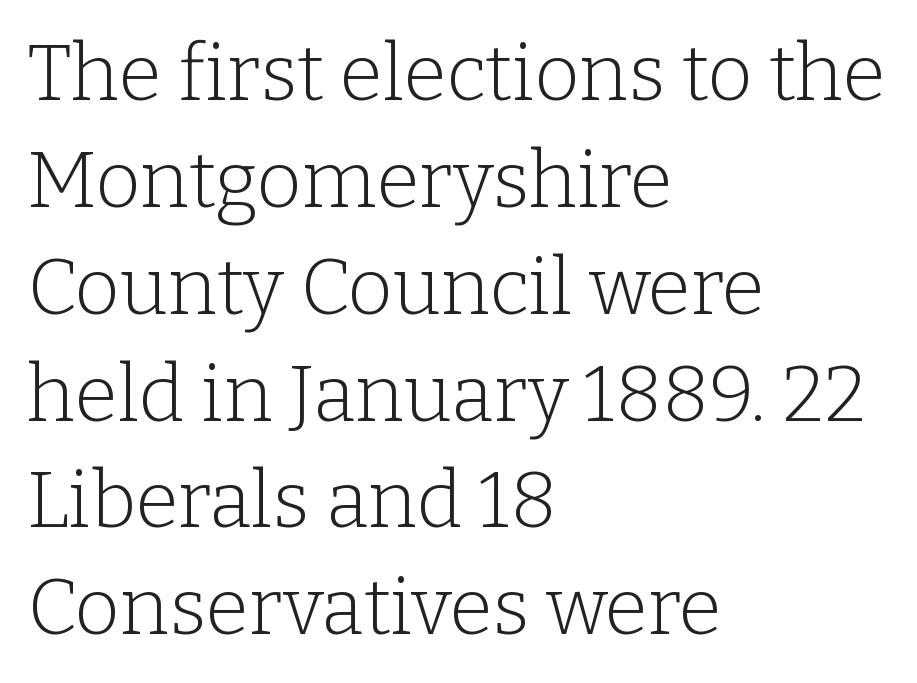
Q: Is the text bold? A: No.
Q: Is the text italic (slanted)? A: No, it is upright.
Q: Is the typeface a serif or a sans-serif typeface? A: Serif.
Q: Is the text underlined? A: No.
Q: How is the paragraph aligned? A: Left-aligned.
Q: Is the spacing between letters normal or unusually wide? A: Normal.
Q: Is the spacing between lines tight, normal or loose? A: Normal.
Q: Width (condensed, normal, or wide)? A: Normal.
Q: Stroke contrast? A: Low.
Q: x-height? A: Medium.
Q: Monospaced? A: No.
